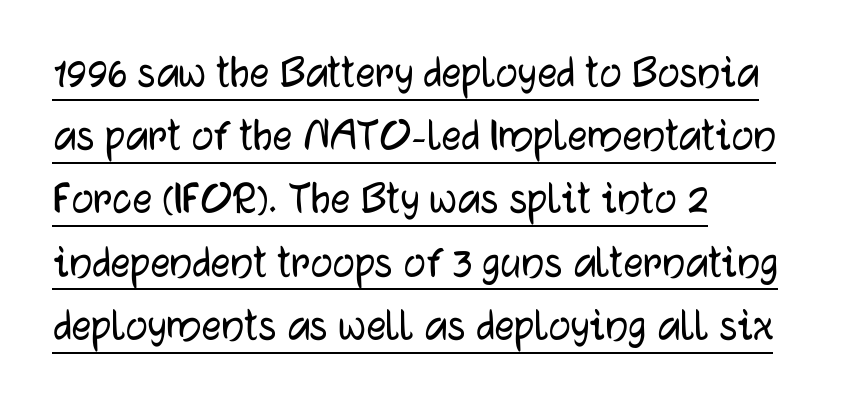
Q: Is the text italic (slanted)? A: No, it is upright.
Q: Is the typeface a serif or a sans-serif typeface? A: Sans-serif.
Q: Is the text underlined? A: Yes.
Q: How is the paragraph aligned? A: Left-aligned.
Q: Is the spacing between letters normal or unusually wide? A: Normal.
Q: Is the spacing between lines tight, normal or loose? A: Normal.
Q: Width (condensed, normal, or wide)? A: Normal.
Q: Stroke contrast? A: Low.
Q: x-height? A: Medium.
Q: Monospaced? A: No.
